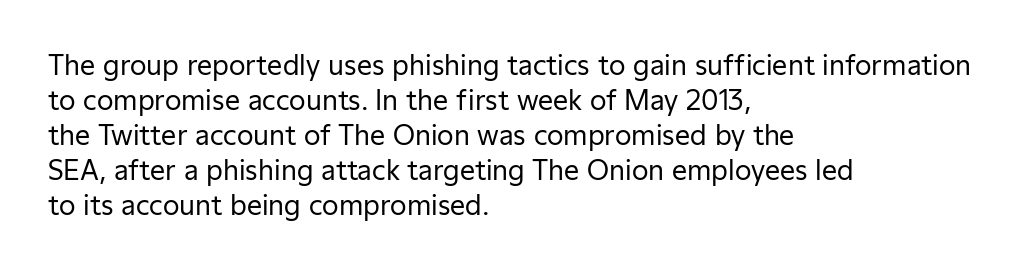
Q: Is the text bold? A: No.
Q: Is the text italic (slanted)? A: No, it is upright.
Q: Is the text underlined? A: No.
Q: How is the paragraph aligned? A: Left-aligned.
Q: Is the spacing between letters normal or unusually wide? A: Normal.
Q: Is the spacing between lines tight, normal or loose? A: Normal.
